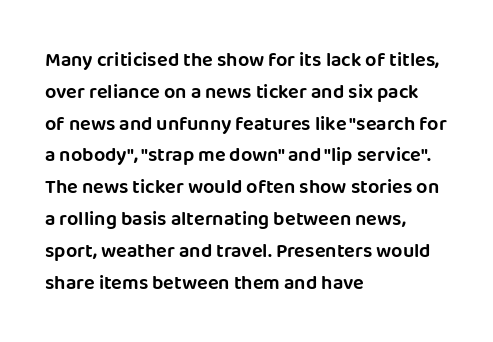
The image shows 20 px text type, upright; set left-aligned, normal line spacing (1.59x), normal letter spacing, not underlined.
